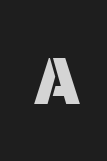
{"serif": "no", "italic": "no", "width": "normal", "stroke_contrast": "low", "x_height": "medium", "monospaced": "no", "underline": "no", "letter_spacing": "wide", "letter_spacing_em": 0.35, "glyph_px": 67}
